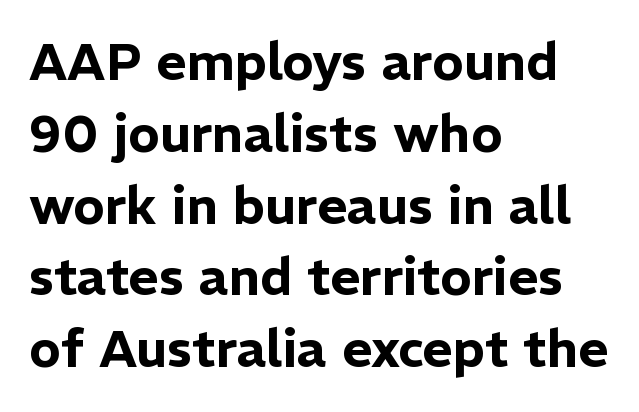
{"serif": "no", "italic": "no", "width": "normal", "stroke_contrast": "low", "x_height": "medium", "monospaced": "no", "underline": "no", "align": "left", "line_spacing": "normal", "line_spacing_ratio": 1.38, "letter_spacing": "normal", "letter_spacing_em": 0.0, "glyph_px": 52}
